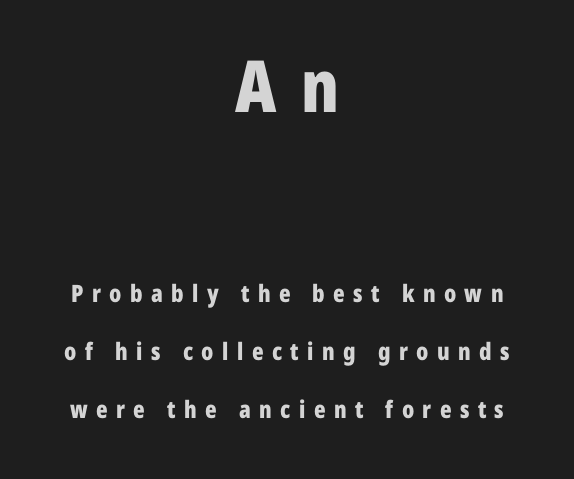
{"serif": "no", "italic": "no", "bold": "yes", "weight": "bold", "width": "condensed", "stroke_contrast": "low", "x_height": "medium", "monospaced": "no", "underline": "no", "align": "center", "line_spacing": "loose", "line_spacing_ratio": 2.42, "letter_spacing": "wide", "letter_spacing_em": 0.35, "larger_block": "first", "size_ratio": 3.0, "glyph_px": 72}
